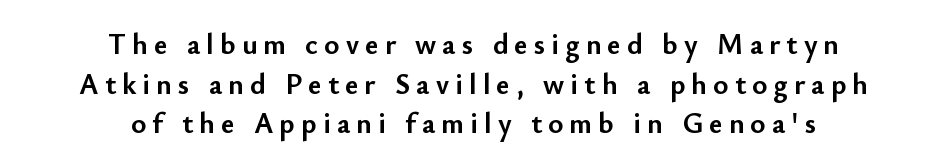
The image shows 29 px semibold sans-serif type, upright; set centered, normal line spacing (1.37x), unusually wide letter spacing (+0.21 em), not underlined; low stroke contrast and a small x-height.
